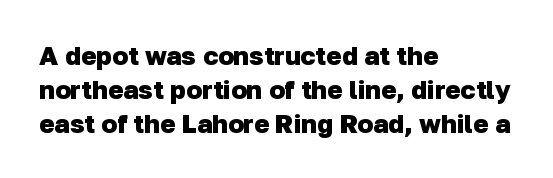
A bare baseline throughout the passage. A full-strength bold gives these letters their thick strokes. Glyph-to-glyph distance matches everyday printed text. The paragraph has a hard left edge and a soft right edge.
